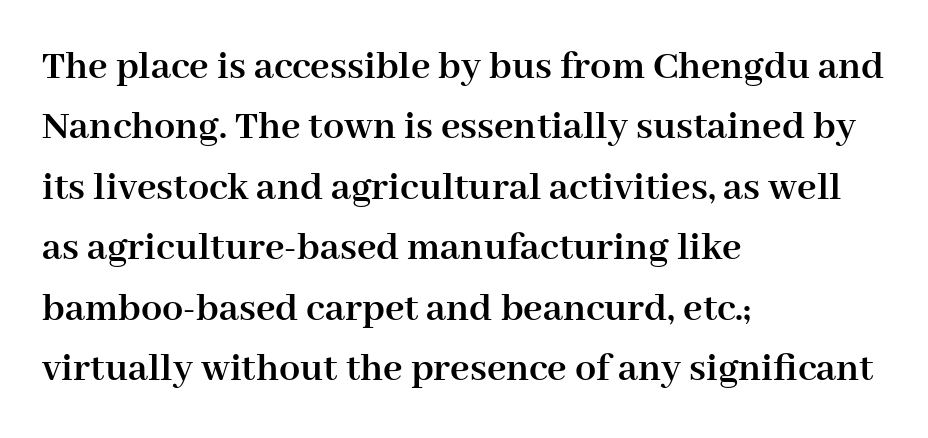
{"serif": "yes", "italic": "no", "bold": "yes", "weight": "semibold", "width": "normal", "stroke_contrast": "high", "x_height": "medium", "monospaced": "no", "underline": "no", "align": "left", "line_spacing": "normal", "line_spacing_ratio": 1.44, "letter_spacing": "normal", "letter_spacing_em": 0.0, "glyph_px": 42}
